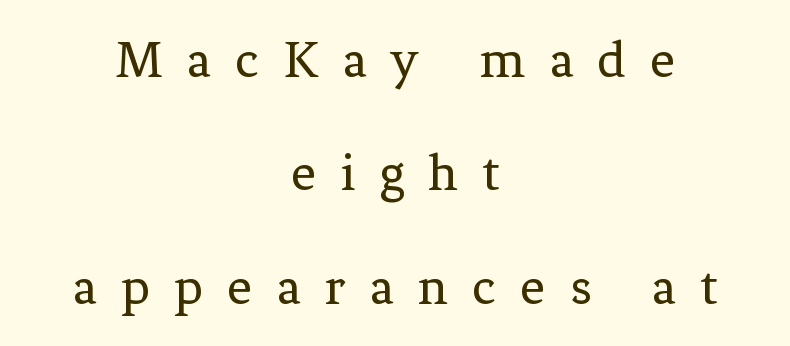
The image shows 55 px regular-weight serif type, upright; set centered, loose line spacing (2.06x), unusually wide letter spacing (+0.44 em), not underlined; low stroke contrast and a medium x-height.
